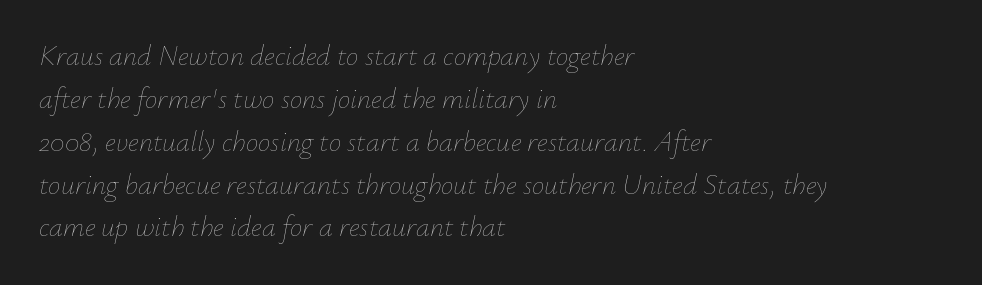
{"italic": "yes", "lean": "right", "slant_degrees": 12, "bold": "no", "weight": "thin", "width": "normal", "stroke_contrast": "low", "x_height": "small", "monospaced": "no", "underline": "no", "align": "left", "line_spacing": "normal", "line_spacing_ratio": 1.53, "letter_spacing": "normal", "letter_spacing_em": 0.0, "glyph_px": 28}
